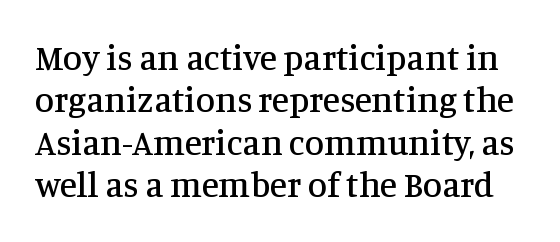
{"serif": "yes", "italic": "no", "width": "normal", "stroke_contrast": "medium", "x_height": "large", "monospaced": "no", "underline": "no", "line_spacing_ratio": 1.21, "letter_spacing": "normal", "letter_spacing_em": 0.0, "glyph_px": 35}
